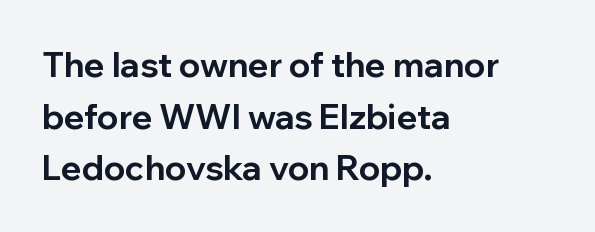
The image shows 34 px bold sans-serif type, upright; set left-aligned, normal line spacing (1.52x), normal letter spacing, not underlined; low stroke contrast and a medium x-height.
